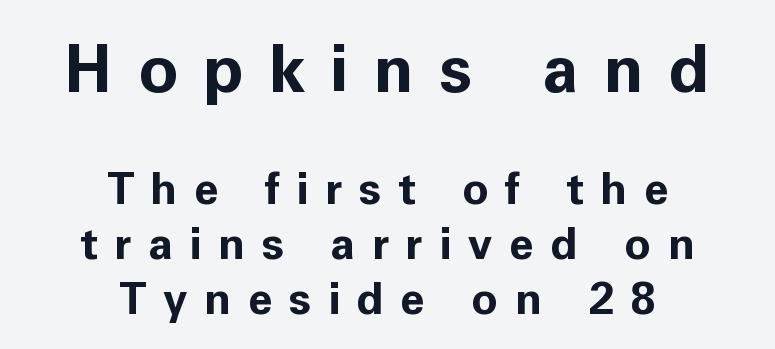
{"serif": "no", "italic": "no", "bold": "yes", "weight": "bold", "width": "normal", "stroke_contrast": "low", "x_height": "medium", "monospaced": "no", "underline": "no", "align": "center", "line_spacing": "normal", "line_spacing_ratio": 1.25, "letter_spacing": "wide", "letter_spacing_em": 0.38, "larger_block": "first", "size_ratio": 1.5, "glyph_px": 66}
